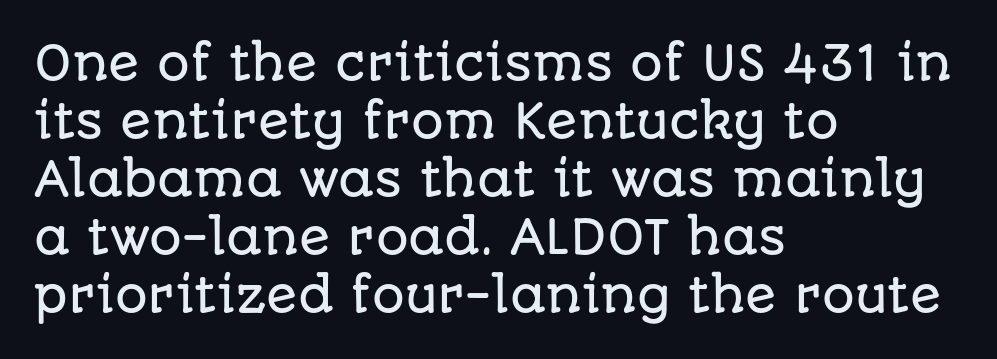
Type style note: lacks serifs. Check under the words: just untouched page. In terms of letterspacing, this is plain default setting. Evenly set lines give the paragraph a standard silhouette.
